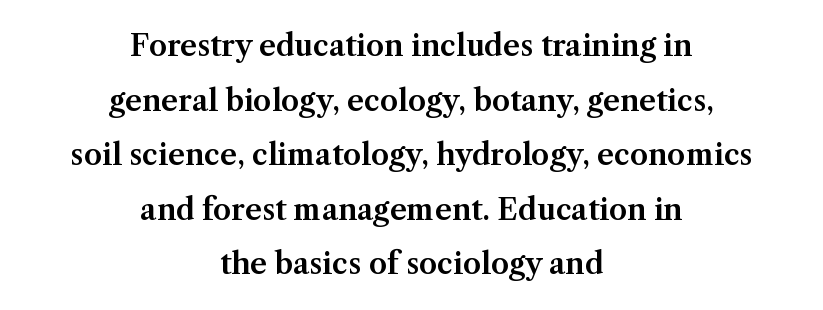
You could not count columns in this text — the font is proportionally spaced. Is the letter spacing exaggerated? No — it looks like the ordinary default. Words float on clear page, feet unadorned. If you drew a line through each stem, it would be perfectly vertical. Visually the block forms a symmetrical silhouette, jagged on both flanks.
